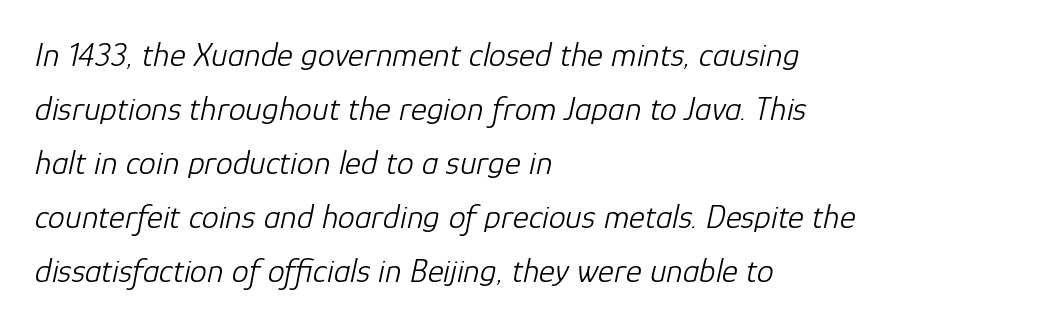
Emphasis-style slanted type is in use. Looks like regular typesetting: each glyph gets only the width it needs. The leading is moderate, giving the passage an even texture. Alignment: flush left. The letters sit at their default tracking, neither squeezed nor spread.
